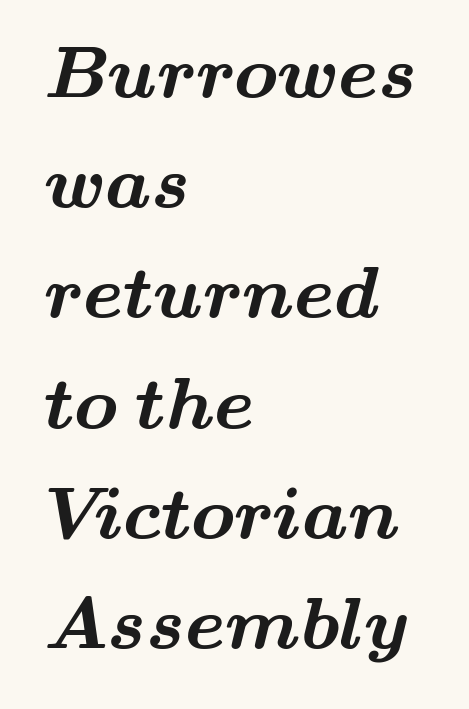
Rows of type keep a routine distance in the vertical direction. Varying glyph widths throughout — classic text-font behaviour. Layout note: lines flush left. Weight check: bold — yes, fully.
